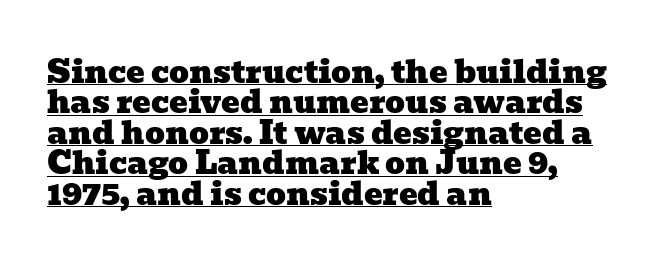
Emphasis is given by a line drawn under the lettering. The passage shown stacks its lines with hardly any gap. Note: serifs present on the glyphs. The letters advance in unequal steps, a hallmark of proportional type. The compositor pushed each line to the left boundary.
